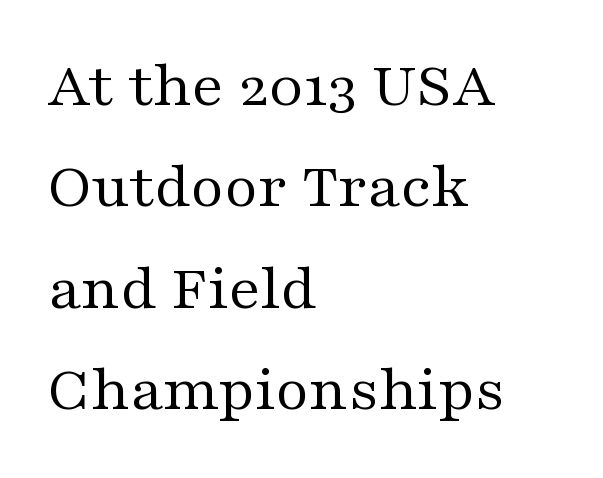
The image shows 65 px regular-weight, wide serif type, upright; set left-aligned, normal line spacing (1.56x), normal letter spacing, not underlined; medium stroke contrast and a medium x-height.
